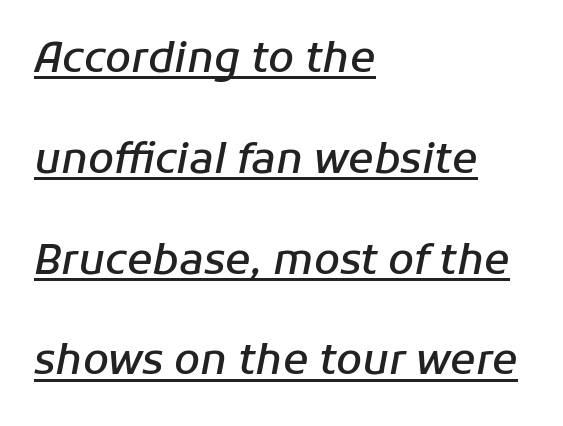
Q: Is the text bold? A: Semi-bold.
Q: Is the text italic (slanted)? A: Yes, it leans right by about 11 degrees.
Q: Is the text underlined? A: Yes.
Q: How is the paragraph aligned? A: Left-aligned.
Q: Is the spacing between letters normal or unusually wide? A: Normal.
Q: Is the spacing between lines tight, normal or loose? A: Loose.
Q: Width (condensed, normal, or wide)? A: Normal.
Q: Stroke contrast? A: Low.
Q: x-height? A: Medium.
Q: Monospaced? A: No.
